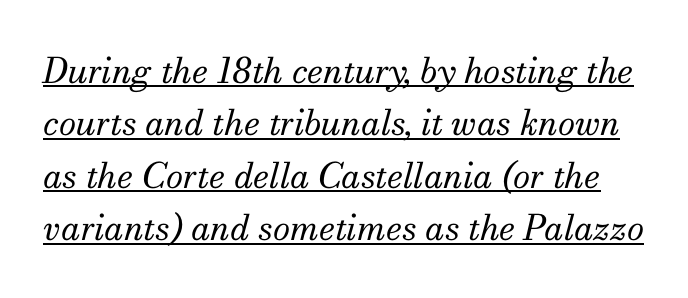
Q: Is the text bold? A: No.
Q: Is the text italic (slanted)? A: Yes, it leans right by about 13 degrees.
Q: Is the typeface a serif or a sans-serif typeface? A: Serif.
Q: Is the text underlined? A: Yes.
Q: Is the spacing between letters normal or unusually wide? A: Normal.
Q: Is the spacing between lines tight, normal or loose? A: Normal.
Q: Width (condensed, normal, or wide)? A: Normal.
Q: Stroke contrast? A: Medium.
Q: x-height? A: Small.
Q: Monospaced? A: No.
